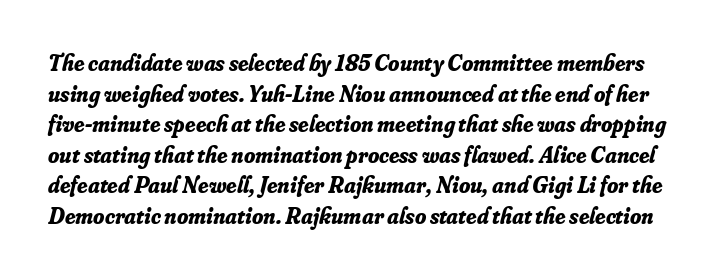
{"italic": "yes", "lean": "right", "slant_degrees": 16, "bold": "yes", "underline": "no", "line_spacing": "normal", "line_spacing_ratio": 1.33, "letter_spacing": "normal", "letter_spacing_em": 0.0, "glyph_px": 23}
